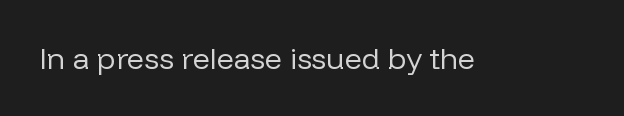
Q: Is the text bold? A: No.
Q: Is the text italic (slanted)? A: No, it is upright.
Q: Is the typeface a serif or a sans-serif typeface? A: Sans-serif.
Q: Is the text underlined? A: No.
Q: Is the spacing between letters normal or unusually wide? A: Normal.
Q: Width (condensed, normal, or wide)? A: Normal.
Q: Stroke contrast? A: Low.
Q: x-height? A: Medium.
Q: Monospaced? A: No.
